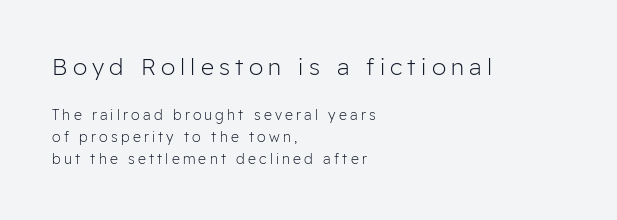
{"italic": "no", "bold": "no", "underline": "no", "align": "left", "line_spacing": "normal", "line_spacing_ratio": 1.56, "letter_spacing": "wide", "letter_spacing_em": 0.23, "larger_block": "first", "size_ratio": 1.64, "glyph_px": 23}
